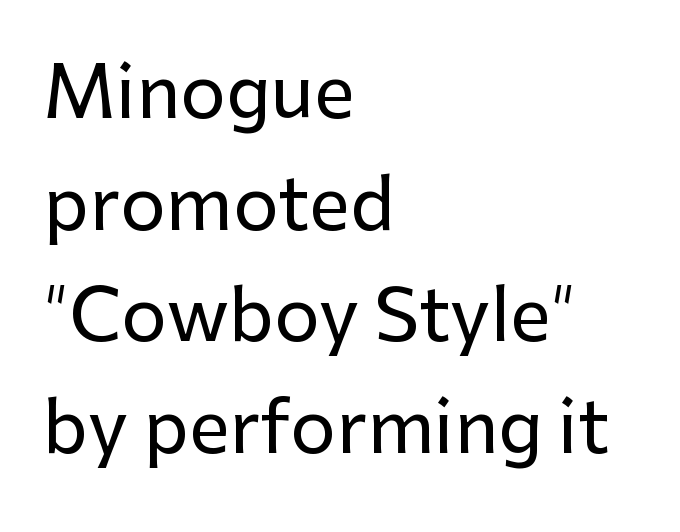
Q: Is the text italic (slanted)? A: No, it is upright.
Q: Is the typeface a serif or a sans-serif typeface? A: Sans-serif.
Q: Is the text underlined? A: No.
Q: How is the paragraph aligned? A: Left-aligned.
Q: Is the spacing between letters normal or unusually wide? A: Normal.
Q: Is the spacing between lines tight, normal or loose? A: Normal.
Q: Width (condensed, normal, or wide)? A: Normal.
Q: Stroke contrast? A: Low.
Q: x-height? A: Medium.
Q: Monospaced? A: No.
